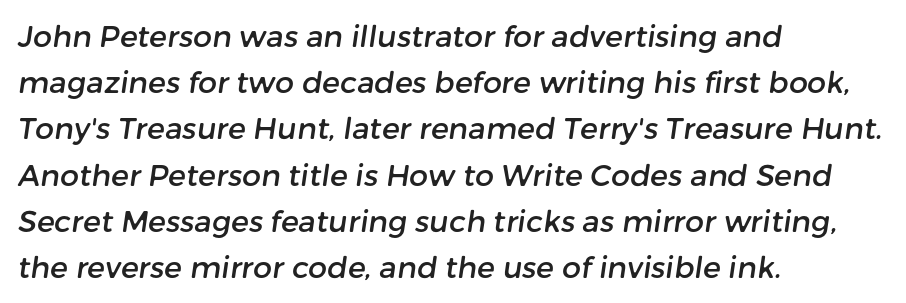
{"serif": "no", "width": "normal", "stroke_contrast": "low", "x_height": "medium", "monospaced": "no", "underline": "no", "align": "left", "line_spacing": "normal", "line_spacing_ratio": 1.54, "letter_spacing": "normal", "letter_spacing_em": 0.0, "glyph_px": 30}
